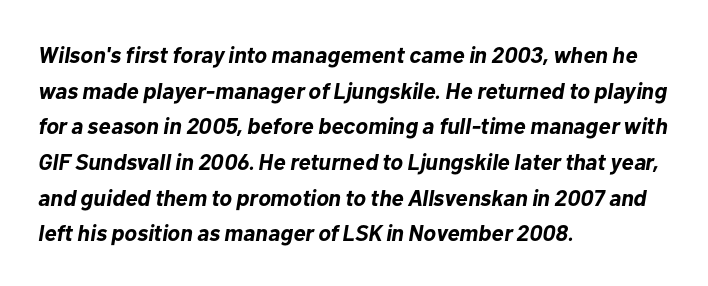
{"italic": "yes", "lean": "right", "slant_degrees": 10, "bold": "yes", "underline": "no", "align": "left", "line_spacing": "normal", "line_spacing_ratio": 1.55, "letter_spacing": "normal", "letter_spacing_em": 0.0, "glyph_px": 23}
